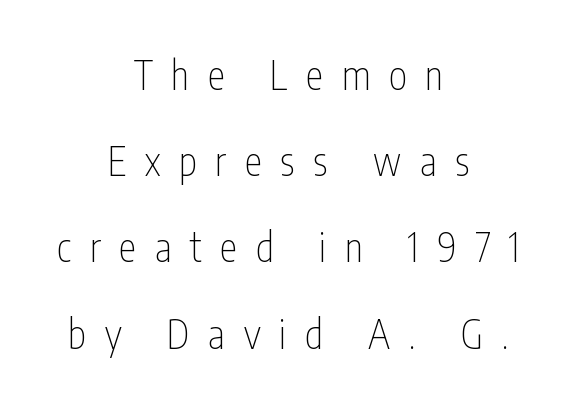
The image shows 39 px thin, condensed sans-serif type, upright; set centered, loose line spacing (2.21x), unusually wide letter spacing (+0.48 em), not underlined; low stroke contrast and a medium x-height.
